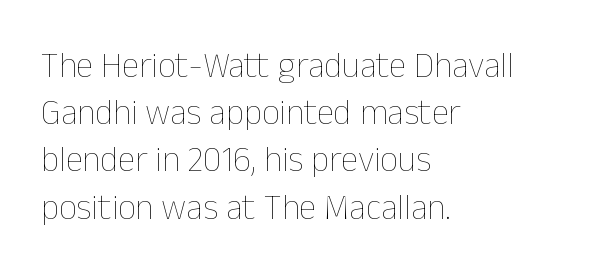
No chunkiness to these letters — they're not bold. Short and long lines alike share a common starting point at left. Does the lettering tilt? It doesn't — this is upright. Letter spacing: default. Normally led — the rows are evenly, conventionally spaced. The letters advance in unequal steps, a hallmark of proportional type.
